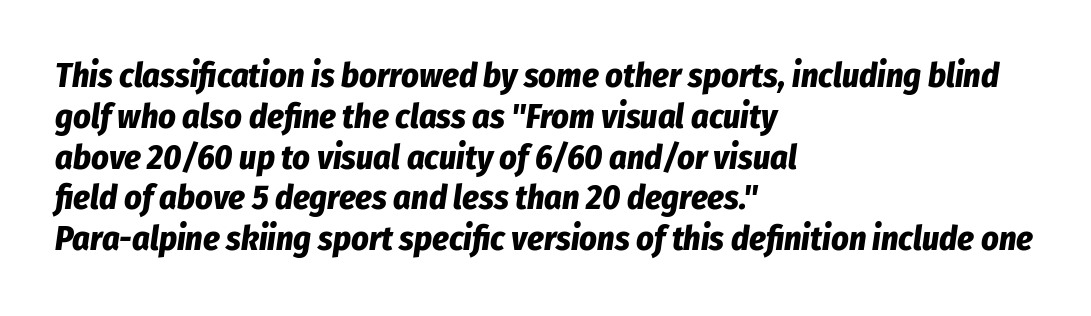
The image shows 34 px bold, condensed type, italic (leaning right); set left-aligned, line spacing 1.2x, normal letter spacing, not underlined; low stroke contrast and a medium x-height.
